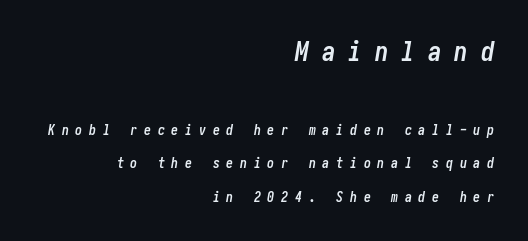
The image shows 27 px bold type, italic (leaning right); set right-aligned, loose line spacing (2.41x), unusually wide letter spacing (+0.48 em), not underlined; the first (top) block is 1.93x larger.
